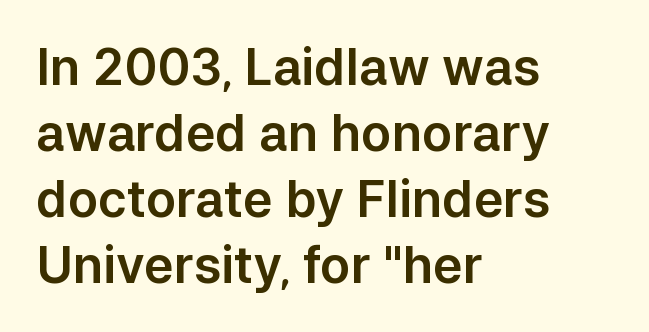
The image shows 50 px sans-serif type, upright; set left-aligned, normal line spacing (1.32x), normal letter spacing, not underlined; low stroke contrast and a medium x-height.
